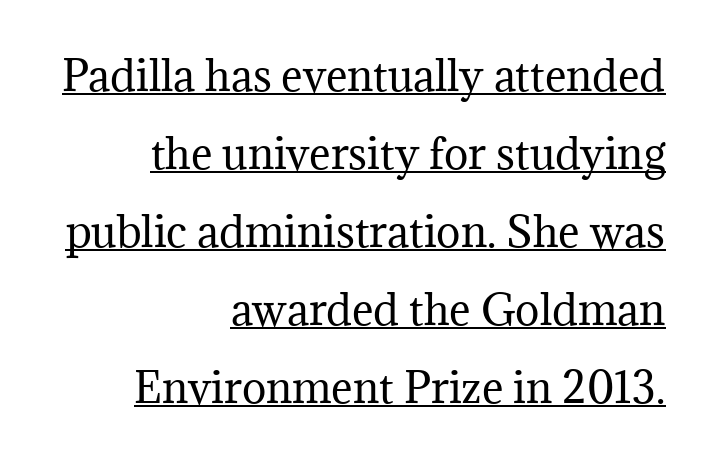
Tracking here is standard; glyphs follow each other at the usual distance. The passage shown is typeset with a serif family. Has an underline been added? It has. The space between consecutive lines is lavish.
